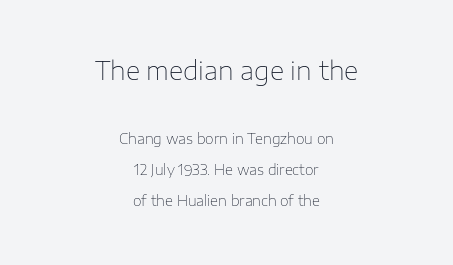
The image shows 25 px text type, upright; set centered, loose line spacing (2.21x), normal letter spacing, not underlined; the first (top) block is 1.79x larger.
